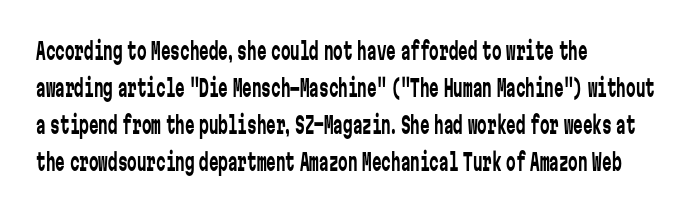
{"italic": "no", "bold": "no", "underline": "no", "align": "left", "line_spacing": "normal", "line_spacing_ratio": 1.54, "letter_spacing": "normal", "letter_spacing_em": 0.0, "glyph_px": 24}
